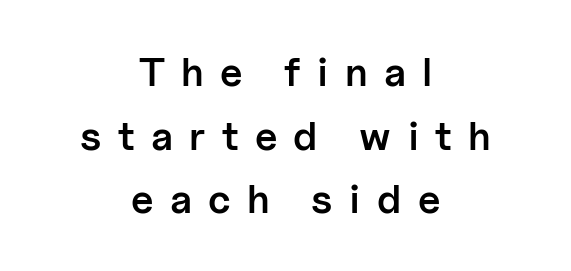
The image shows 40 px semibold sans-serif type, upright; set centered, normal line spacing (1.59x), unusually wide letter spacing (+0.41 em), not underlined; low stroke contrast and a medium x-height.
